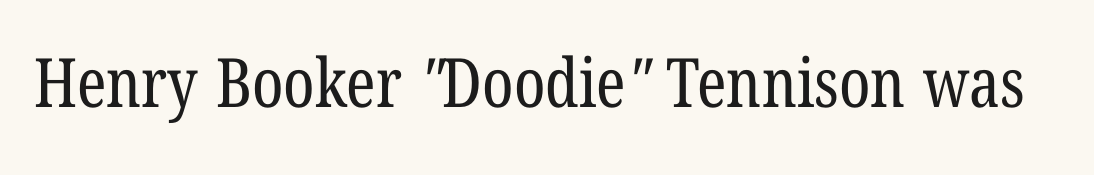
{"serif": "yes", "bold": "no", "weight": "regular", "width": "condensed", "stroke_contrast": "low", "x_height": "medium", "monospaced": "no", "underline": "no", "letter_spacing": "normal", "letter_spacing_em": 0.0, "glyph_px": 68}
